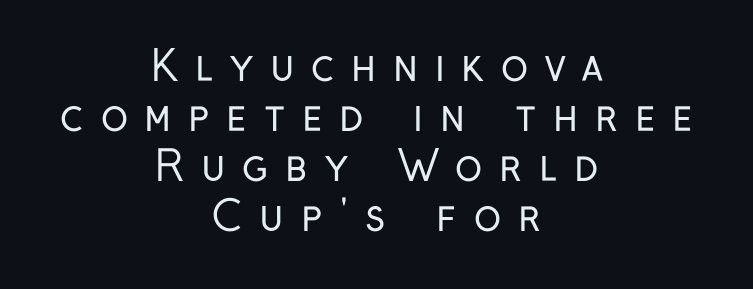
Note: no serifs on the glyphs. Compared with a typical body face, this is equally light or lighter still. Has an underline been added? It has not. A typesetter would mark this as roman, not italic.
